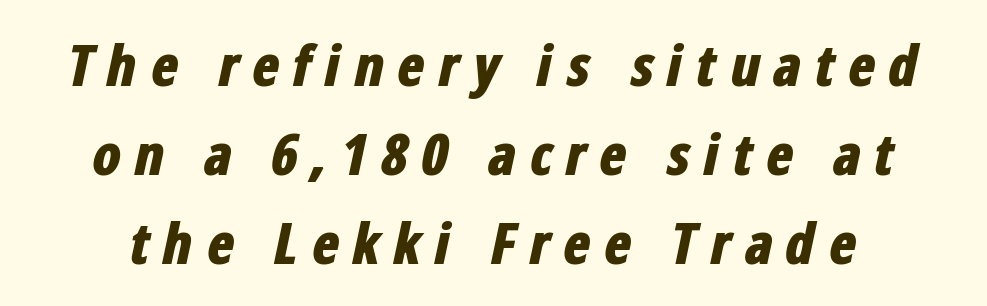
Q: Is the text bold? A: Yes.
Q: Is the text italic (slanted)? A: Yes, it leans right by about 12 degrees.
Q: Is the text underlined? A: No.
Q: Is the spacing between letters normal or unusually wide? A: Unusually wide.
Q: Is the spacing between lines tight, normal or loose? A: Normal.
Q: Width (condensed, normal, or wide)? A: Condensed.
Q: Stroke contrast? A: Low.
Q: x-height? A: Medium.
Q: Monospaced? A: No.
